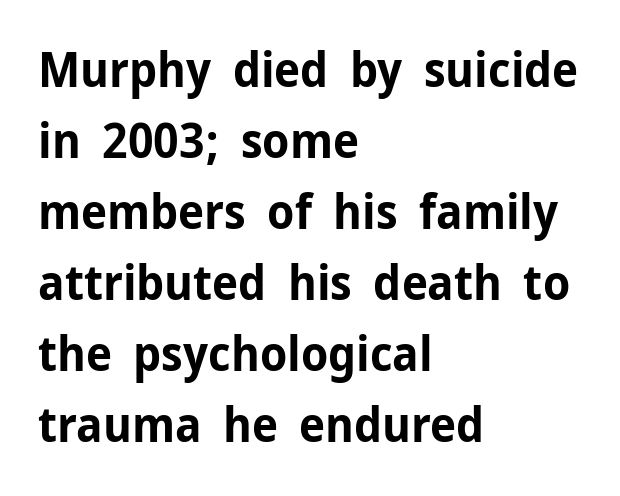
Q: Is the text bold? A: Yes.
Q: Is the text italic (slanted)? A: No, it is upright.
Q: Is the typeface a serif or a sans-serif typeface? A: Sans-serif.
Q: Is the text underlined? A: No.
Q: How is the paragraph aligned? A: Left-aligned.
Q: Is the spacing between letters normal or unusually wide? A: Normal.
Q: Is the spacing between lines tight, normal or loose? A: Normal.
Q: Width (condensed, normal, or wide)? A: Normal.
Q: Stroke contrast? A: Low.
Q: x-height? A: Medium.
Q: Monospaced? A: No.
